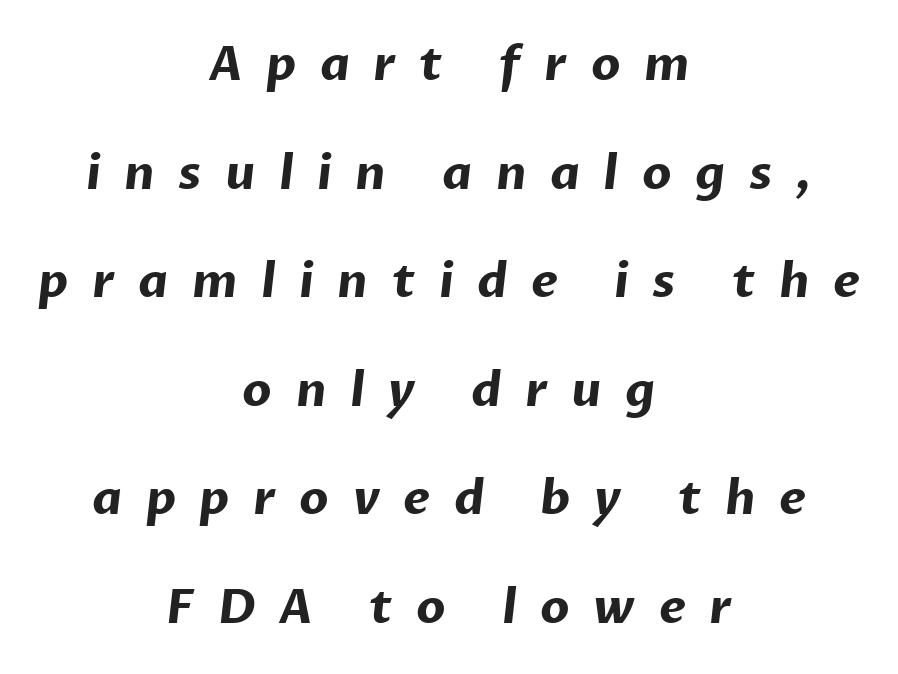
This sample trades compactness for vertical openness between lines. Look at the stroke-to-counter ratio: heavy, a bold. The words here are not underlined. If you folded the block vertically in half, each line would mirror itself in length. These lines have a slow, spaced-out rhythm from letter to letter.
